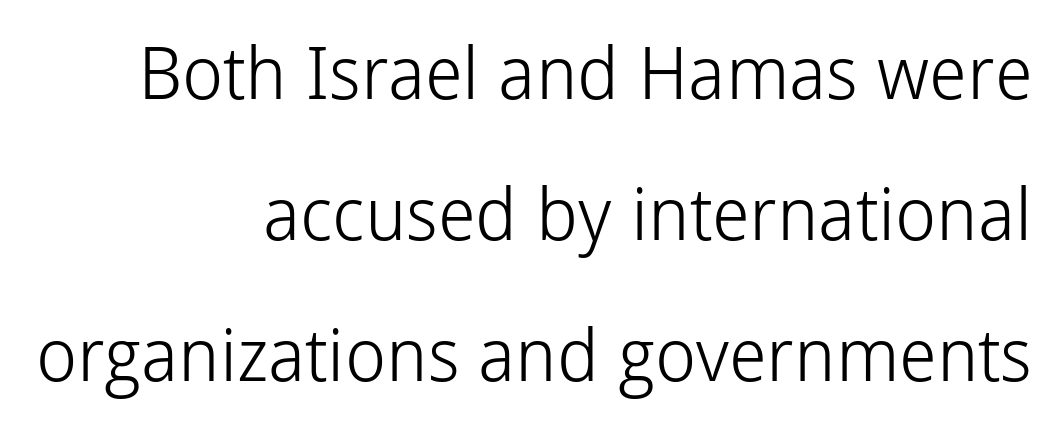
{"serif": "no", "italic": "no", "bold": "no", "weight": "light", "width": "normal", "stroke_contrast": "low", "x_height": "medium", "monospaced": "no", "underline": "no", "align": "right", "line_spacing": "loose", "line_spacing_ratio": 1.93, "letter_spacing": "normal", "letter_spacing_em": 0.0, "glyph_px": 73}
